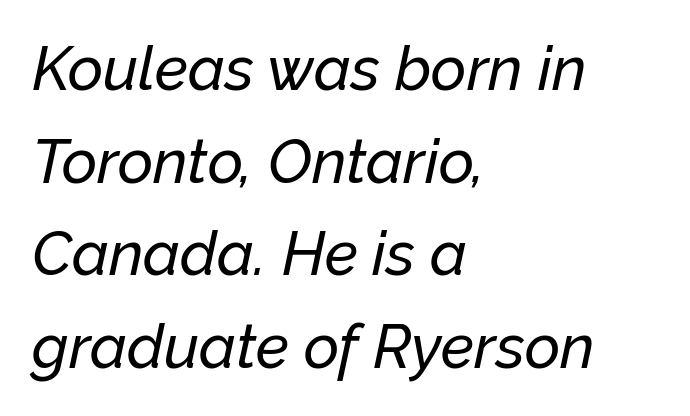
The image shows 61 px text type, italic (leaning right); set left-aligned, normal line spacing (1.52x), normal letter spacing, not underlined; low stroke contrast and a medium x-height.
